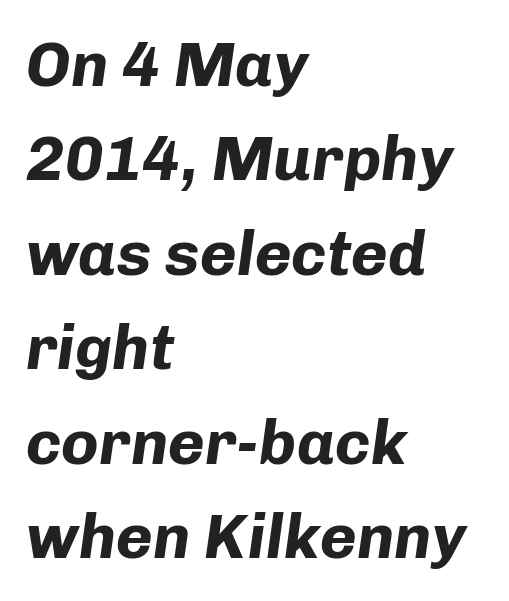
The image shows 63 px bold type, italic (leaning right); set left-aligned, normal line spacing (1.5x), normal letter spacing, not underlined; low stroke contrast and a medium x-height.
